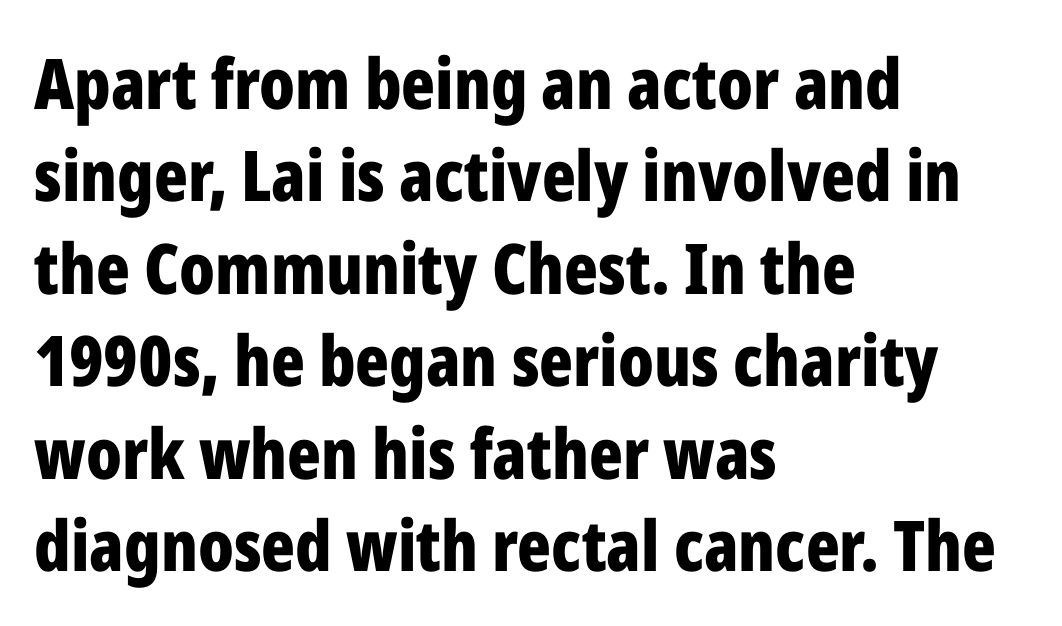
The lines sit at an ordinary, default distance from one another. The designer went with a sans here, leaving each stem footless. These lines stack with their left ends in a neat column. Character widths vary here, with narrow letters taking less room than wide ones. Type without underlining. This sample uses an upright cut, with every glyph sitting square on the baseline.
